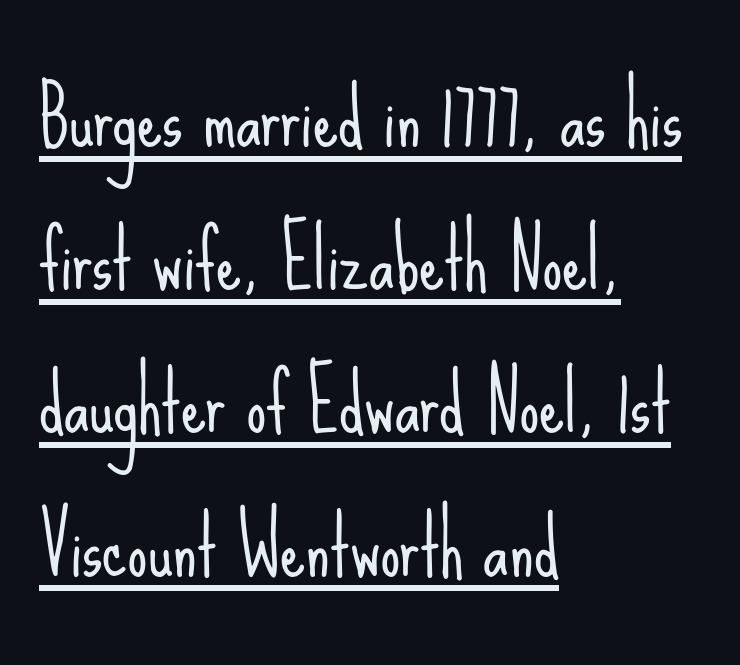
Q: Is the text bold? A: No.
Q: Is the text italic (slanted)? A: No, it is upright.
Q: Is the typeface a serif or a sans-serif typeface? A: Sans-serif.
Q: Is the text underlined? A: Yes.
Q: How is the paragraph aligned? A: Left-aligned.
Q: Is the spacing between letters normal or unusually wide? A: Normal.
Q: Width (condensed, normal, or wide)? A: Condensed.
Q: Stroke contrast? A: Low.
Q: x-height? A: Small.
Q: Monospaced? A: No.
